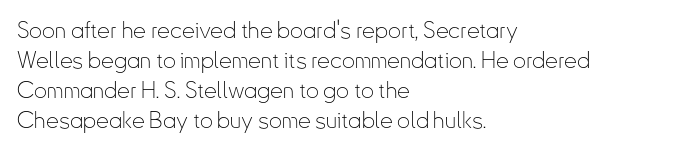
The image shows 23 px text type, upright; set left-aligned, normal line spacing (1.3x), normal letter spacing, not underlined.
